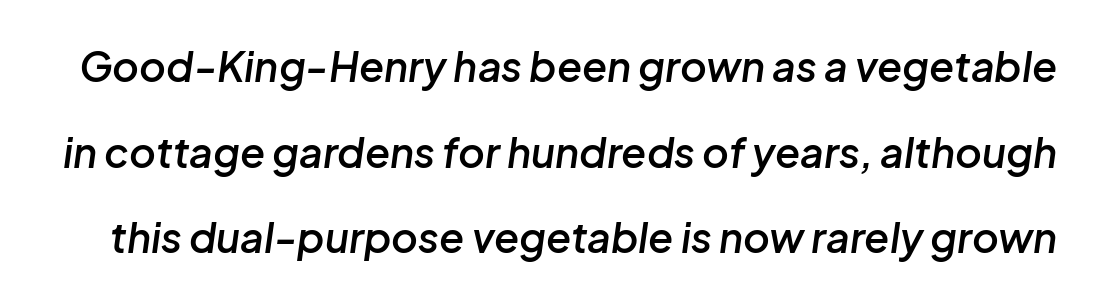
The font's italic variant was chosen for this text. Look at the tracking — it's just the regular setting, nothing added. Students, observe: this is what heavily led, spacious text looks like. I'd describe the lettering as semibold — firm but not a full bold. Character widths vary here, with narrow letters taking less room than wide ones. The specimen omits any rule beneath the text block's lines.
